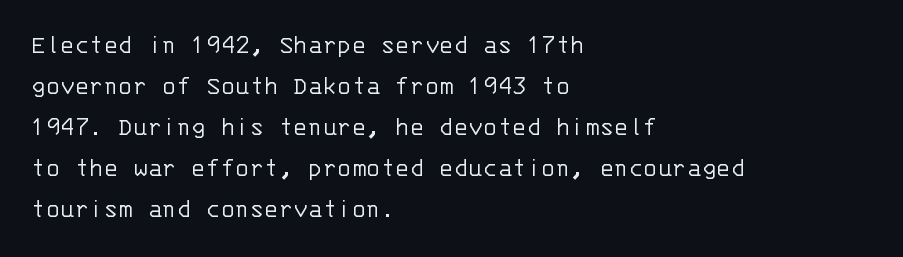
{"italic": "no", "bold": "no", "underline": "no", "align": "left", "line_spacing": "normal", "line_spacing_ratio": 1.52, "letter_spacing": "normal", "letter_spacing_em": 0.0, "glyph_px": 27}
